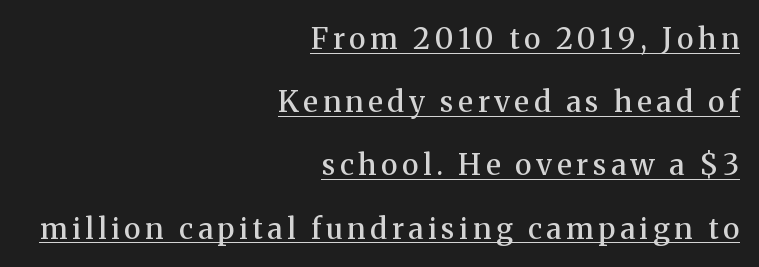
Q: Is the text bold? A: Semi-bold.
Q: Is the text italic (slanted)? A: No, it is upright.
Q: Is the typeface a serif or a sans-serif typeface? A: Serif.
Q: Is the text underlined? A: Yes.
Q: How is the paragraph aligned? A: Right-aligned.
Q: Is the spacing between lines tight, normal or loose? A: Loose.
Q: Width (condensed, normal, or wide)? A: Normal.
Q: Stroke contrast? A: Medium.
Q: x-height? A: Medium.
Q: Monospaced? A: No.
